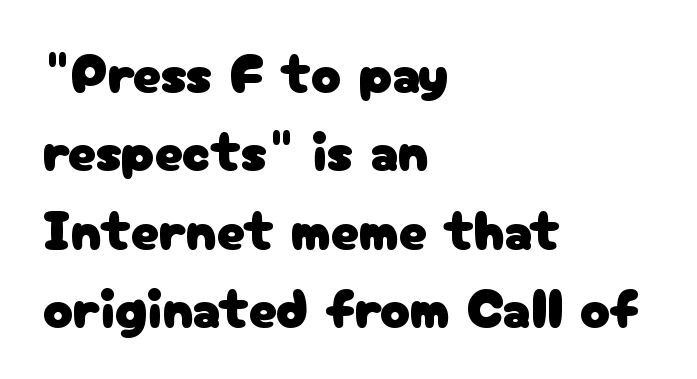
Q: Is the text italic (slanted)? A: No, it is upright.
Q: Is the typeface a serif or a sans-serif typeface? A: Sans-serif.
Q: Is the text underlined? A: No.
Q: How is the paragraph aligned? A: Left-aligned.
Q: Is the spacing between letters normal or unusually wide? A: Normal.
Q: Is the spacing between lines tight, normal or loose? A: Normal.
Q: Width (condensed, normal, or wide)? A: Normal.
Q: Stroke contrast? A: Low.
Q: x-height? A: Medium.
Q: Monospaced? A: No.
